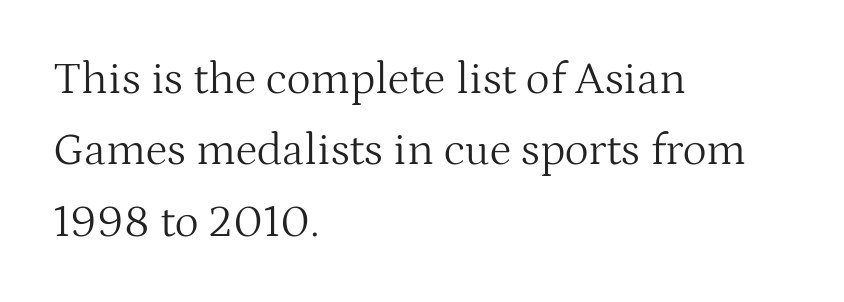
Q: Is the text bold? A: No.
Q: Is the text italic (slanted)? A: No, it is upright.
Q: Is the typeface a serif or a sans-serif typeface? A: Serif.
Q: Is the text underlined? A: No.
Q: How is the paragraph aligned? A: Left-aligned.
Q: Is the spacing between letters normal or unusually wide? A: Normal.
Q: Is the spacing between lines tight, normal or loose? A: Normal.
Q: Width (condensed, normal, or wide)? A: Normal.
Q: Stroke contrast? A: Medium.
Q: x-height? A: Medium.
Q: Monospaced? A: No.
